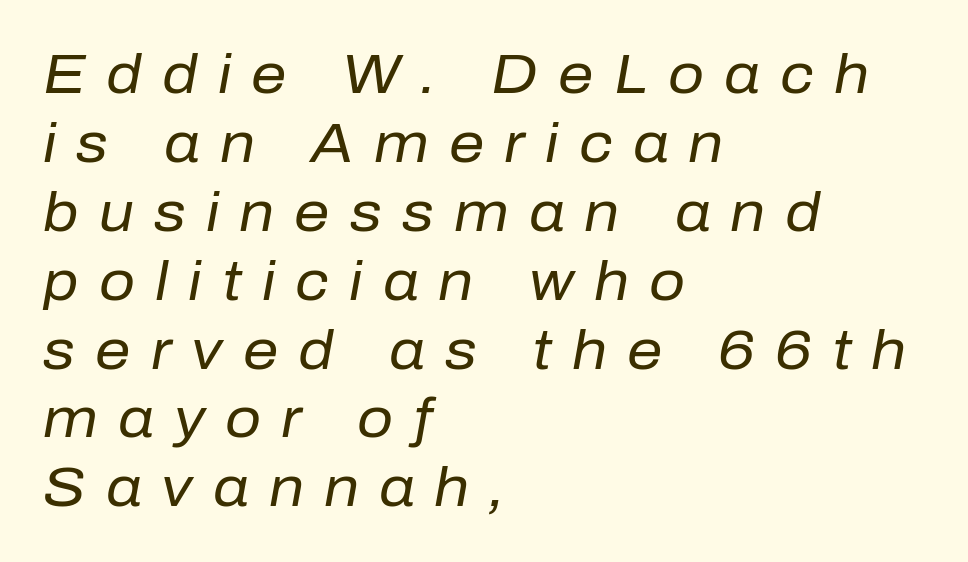
Q: Is the text bold? A: No.
Q: Is the text italic (slanted)? A: Yes, it leans right by about 10 degrees.
Q: Is the text underlined? A: No.
Q: How is the paragraph aligned? A: Left-aligned.
Q: Is the spacing between letters normal or unusually wide? A: Unusually wide.
Q: Width (condensed, normal, or wide)? A: Normal.
Q: Stroke contrast? A: Low.
Q: x-height? A: Medium.
Q: Monospaced? A: No.
